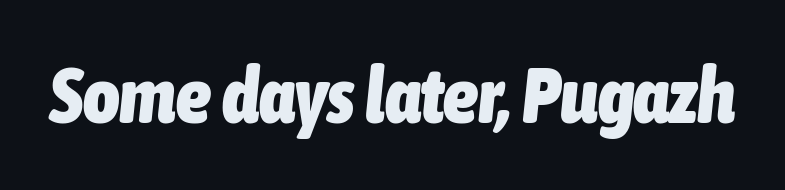
The image shows 78 px heavy, condensed type, italic (leaning right); set normal letter spacing, not underlined; low stroke contrast and a medium x-height.
